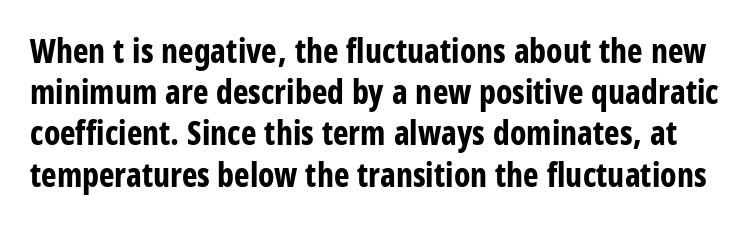
Q: Is the text bold? A: Yes.
Q: Is the text italic (slanted)? A: No, it is upright.
Q: Is the typeface a serif or a sans-serif typeface? A: Sans-serif.
Q: Is the text underlined? A: No.
Q: Is the spacing between letters normal or unusually wide? A: Normal.
Q: Is the spacing between lines tight, normal or loose? A: Normal.
Q: Width (condensed, normal, or wide)? A: Condensed.
Q: Stroke contrast? A: Low.
Q: x-height? A: Large.
Q: Monospaced? A: No.
